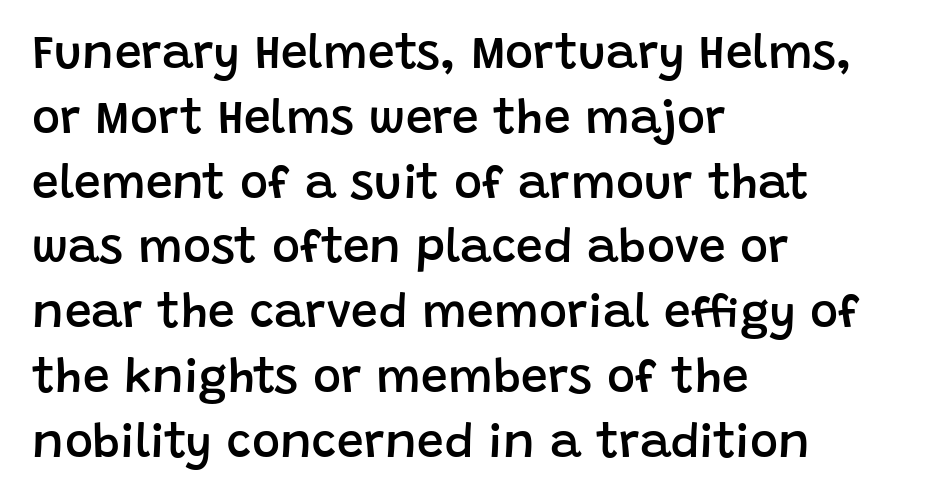
The image shows 48 px semibold sans-serif type, upright; set left-aligned, normal line spacing (1.35x), normal letter spacing, not underlined; low stroke contrast and a large x-height.
